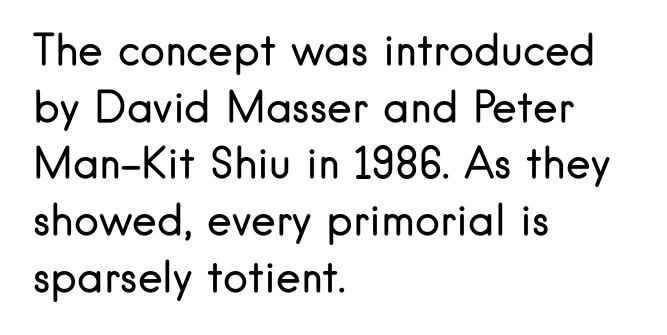
{"serif": "no", "italic": "no", "bold": "no", "weight": "regular", "width": "normal", "stroke_contrast": "low", "x_height": "small", "monospaced": "no", "underline": "no", "align": "left", "line_spacing": "normal", "line_spacing_ratio": 1.35, "letter_spacing": "normal", "letter_spacing_em": 0.0, "glyph_px": 42}
